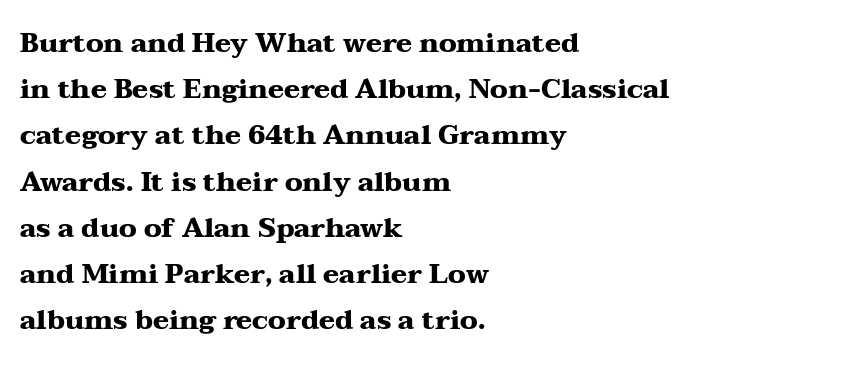
The image shows 27 px bold type, upright; set left-aligned, line spacing 1.71x, normal letter spacing, not underlined.
